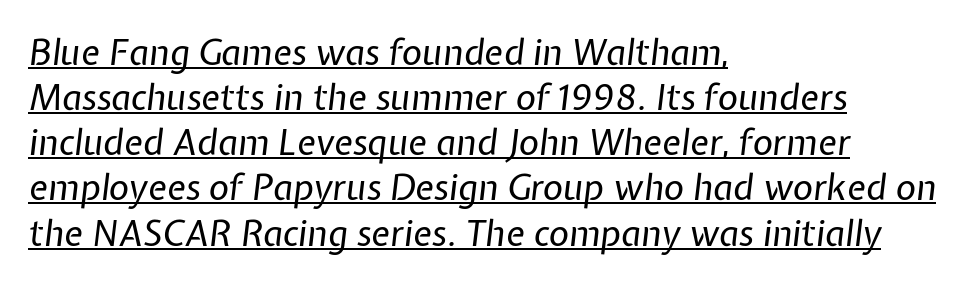
Q: Is the text bold? A: No.
Q: Is the text italic (slanted)? A: Yes, it leans right by about 7 degrees.
Q: Is the text underlined? A: Yes.
Q: How is the paragraph aligned? A: Left-aligned.
Q: Is the spacing between letters normal or unusually wide? A: Normal.
Q: Is the spacing between lines tight, normal or loose? A: Normal.
Q: Width (condensed, normal, or wide)? A: Normal.
Q: Stroke contrast? A: Low.
Q: x-height? A: Medium.
Q: Monospaced? A: No.
